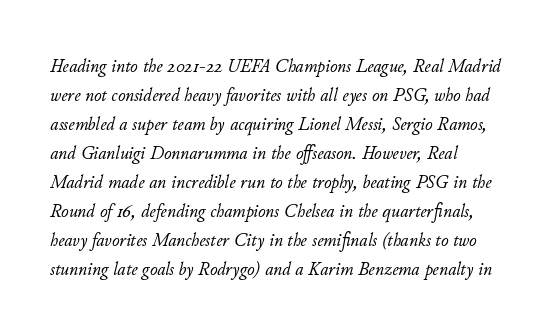
The image shows 20 px text type, italic (leaning right); set left-aligned, normal line spacing (1.45x), normal letter spacing, not underlined.
